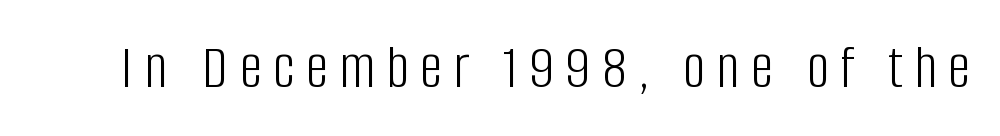
The image shows 63 px light, condensed sans-serif type, upright; set not underlined; low stroke contrast and a large x-height.
